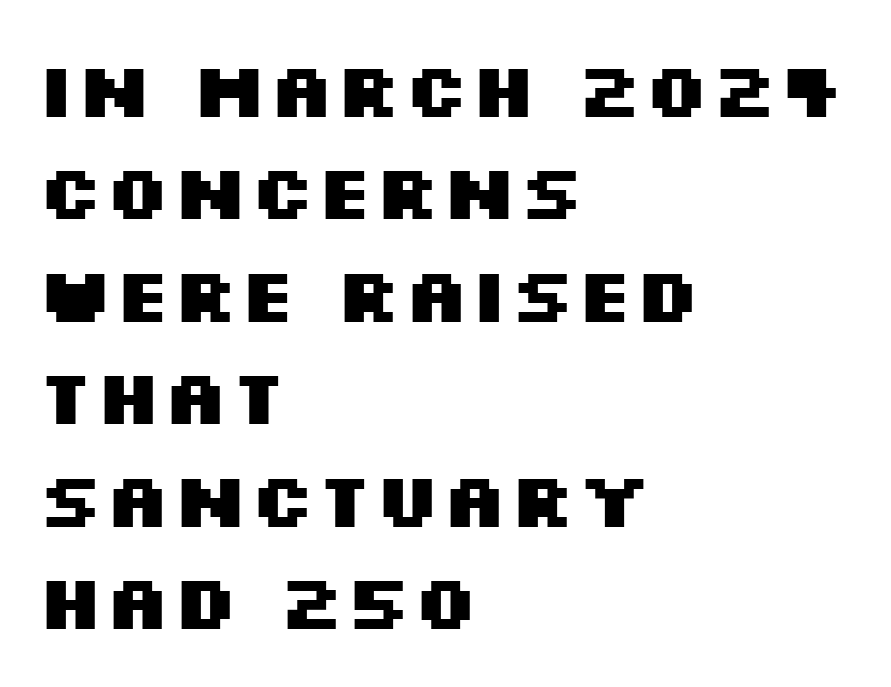
The image shows 77 px heavy, wide sans-serif type, upright; set left-aligned, normal line spacing (1.33x), normal letter spacing, not underlined; medium stroke contrast and a large x-height.
